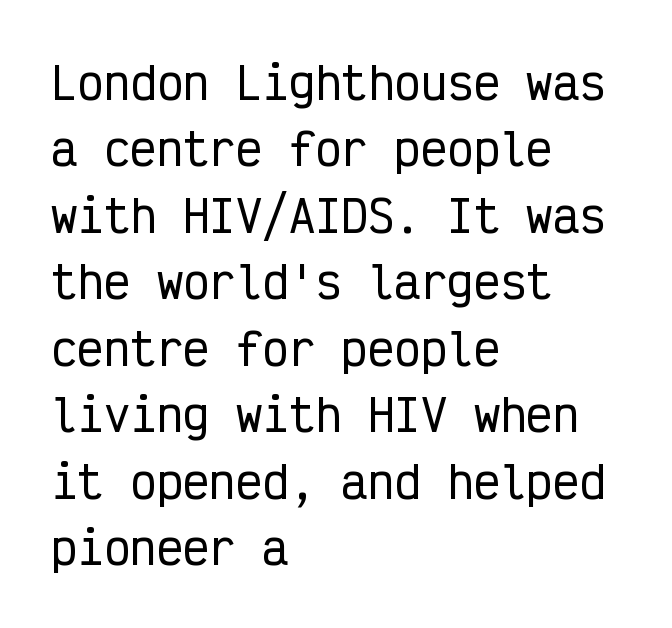
{"serif": "no", "italic": "no", "width": "condensed", "stroke_contrast": "low", "x_height": "medium", "monospaced": "yes", "underline": "no", "align": "left", "line_spacing": "normal", "line_spacing_ratio": 1.51, "letter_spacing": "normal", "letter_spacing_em": 0.0, "glyph_px": 44}
